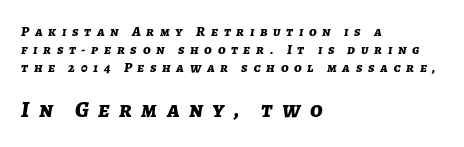
{"italic": "yes", "lean": "right", "slant_degrees": 7, "bold": "yes", "underline": "no", "align": "left", "line_spacing": "normal", "line_spacing_ratio": 1.28, "letter_spacing": "wide", "letter_spacing_em": 0.41, "larger_block": "second", "size_ratio": 1.64, "glyph_px": 23}
